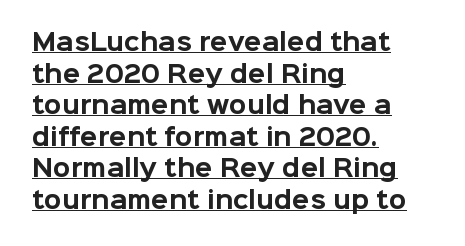
Q: Is the text bold? A: Yes.
Q: Is the text italic (slanted)? A: No, it is upright.
Q: Is the text underlined? A: Yes.
Q: How is the paragraph aligned? A: Left-aligned.
Q: Is the spacing between letters normal or unusually wide? A: Normal.
Q: Is the spacing between lines tight, normal or loose? A: Normal.
